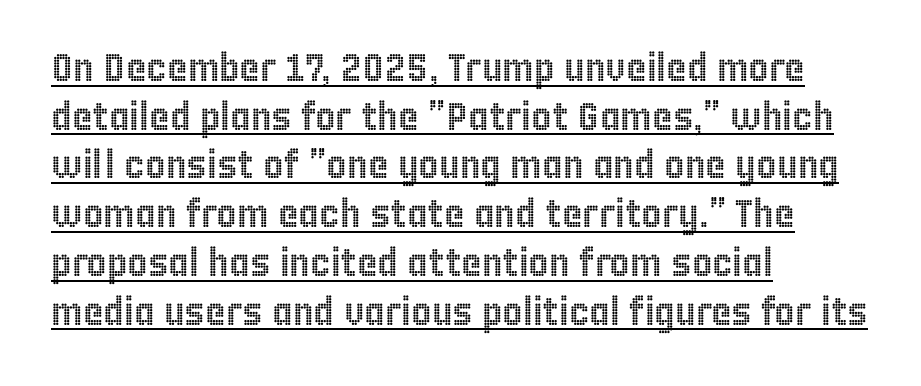
{"italic": "no", "width": "condensed", "x_height": "large", "monospaced": "no", "underline": "yes", "align": "left", "line_spacing": "normal", "line_spacing_ratio": 1.25, "letter_spacing": "normal", "letter_spacing_em": 0.0, "glyph_px": 39}
